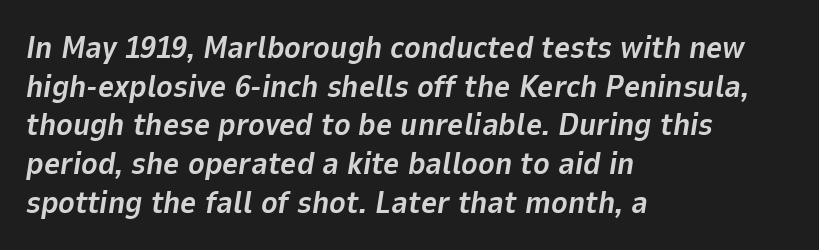
{"italic": "yes", "lean": "right", "slant_degrees": 9, "bold": "yes", "weight": "bold", "width": "normal", "stroke_contrast": "low", "x_height": "medium", "monospaced": "no", "underline": "no", "align": "left", "line_spacing": "normal", "line_spacing_ratio": 1.25, "letter_spacing": "normal", "letter_spacing_em": 0.0, "glyph_px": 31}
